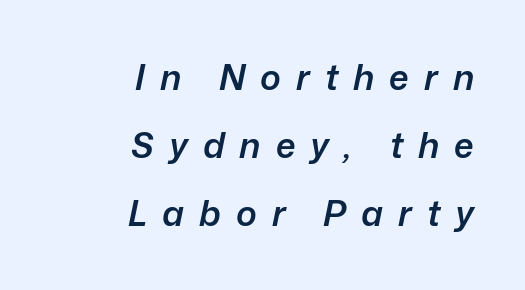
Q: Is the text bold? A: Semi-bold.
Q: Is the text italic (slanted)? A: Yes, it leans right by about 12 degrees.
Q: Is the text underlined? A: No.
Q: How is the paragraph aligned? A: Right-aligned.
Q: Is the spacing between letters normal or unusually wide? A: Unusually wide.
Q: Is the spacing between lines tight, normal or loose? A: Loose.
Q: Width (condensed, normal, or wide)? A: Normal.
Q: Stroke contrast? A: Low.
Q: x-height? A: Medium.
Q: Monospaced? A: No.
